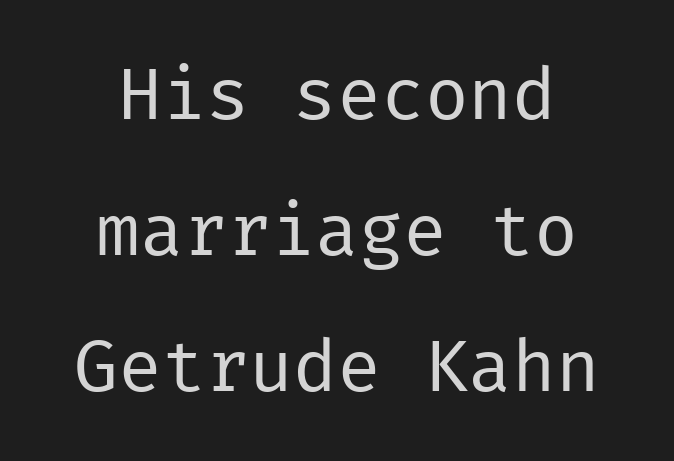
The image shows 73 px regular-weight sans-serif type, upright; set centered, line spacing 1.86x, normal letter spacing, not underlined; low stroke contrast and a medium x-height.
